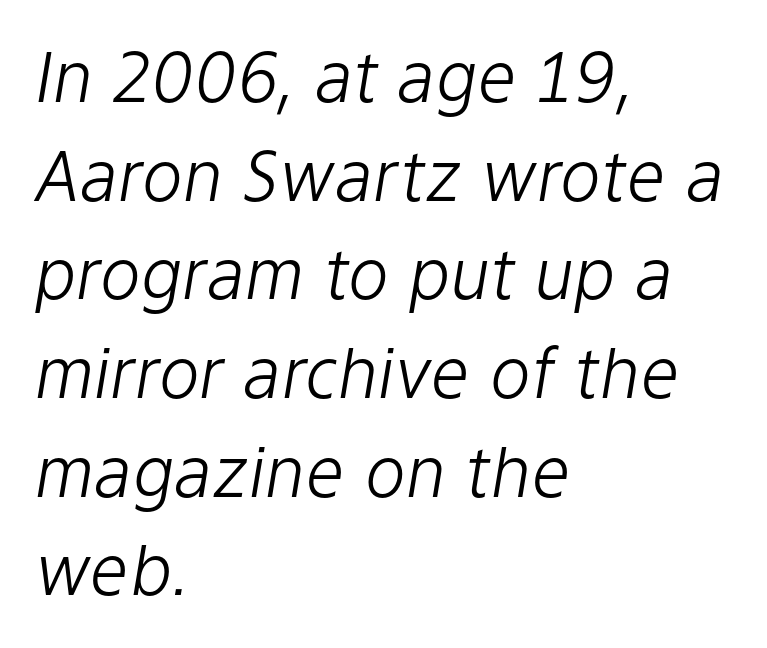
The image shows 69 px light type, italic (leaning right); set left-aligned, normal line spacing (1.43x), normal letter spacing, not underlined; low stroke contrast and a medium x-height.
